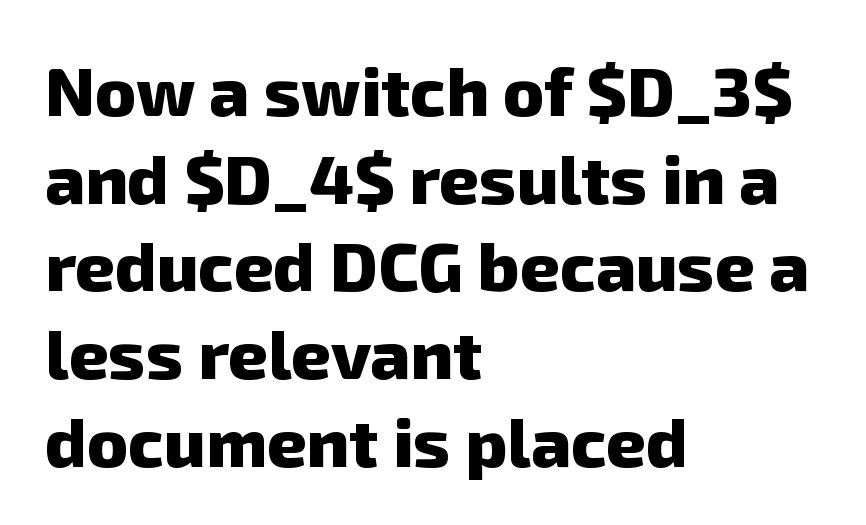
The image shows 69 px heavy sans-serif type; set left-aligned, normal line spacing (1.27x), normal letter spacing, not underlined; low stroke contrast and a medium x-height.
